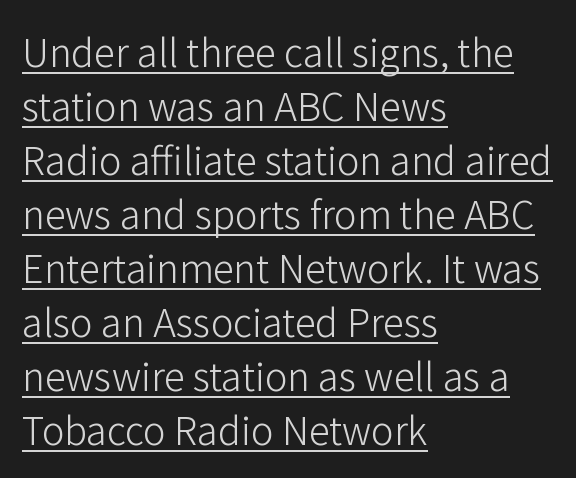
The image shows 38 px light sans-serif type, upright; set left-aligned, normal line spacing (1.42x), normal letter spacing, underlined; low stroke contrast and a medium x-height.
